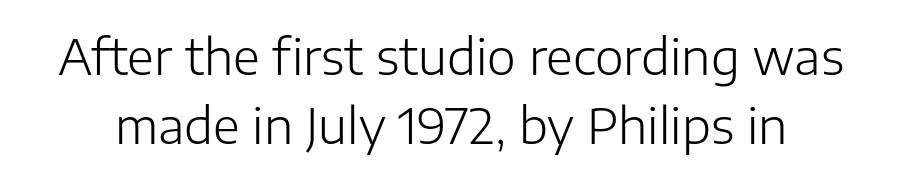
The image shows 49 px light sans-serif type, upright; set normal line spacing (1.41x), normal letter spacing, not underlined; low stroke contrast and a medium x-height.
